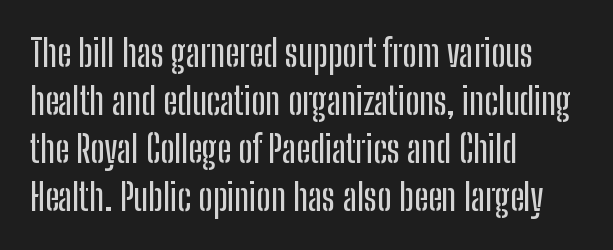
The image shows 37 px condensed sans-serif type, upright; set left-aligned, normal line spacing (1.3x), normal letter spacing, not underlined; low stroke contrast and a medium x-height.
